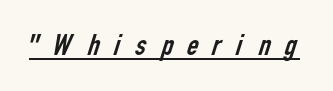
Is this a fixed-width face? No — the glyphs have proportional, varying widths. Underlined type. The designer went with a sans here, leaving each stem footless. Weight: in the light-to-regular range.
